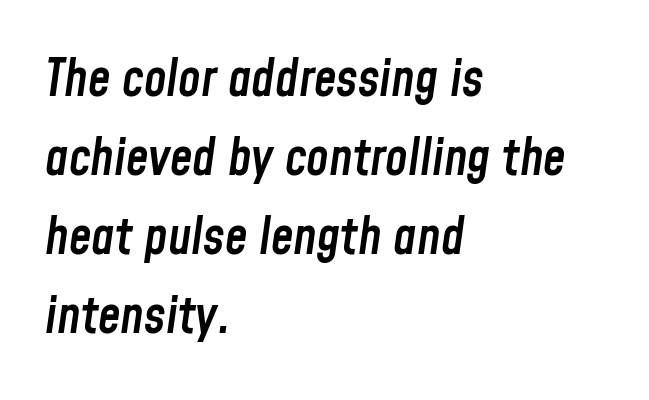
The image shows 51 px semibold, condensed type, italic (leaning right); set left-aligned, normal line spacing (1.55x), normal letter spacing, not underlined; low stroke contrast and a medium x-height.
